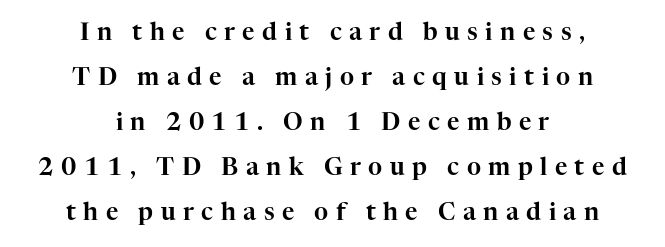
Q: Is the text italic (slanted)? A: No, it is upright.
Q: Is the text underlined? A: No.
Q: How is the paragraph aligned? A: Centered.
Q: Is the spacing between letters normal or unusually wide? A: Unusually wide.
